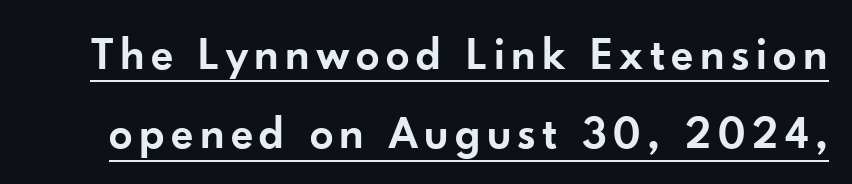
{"serif": "no", "italic": "no", "bold": "semi", "weight": "semibold", "width": "normal", "stroke_contrast": "low", "x_height": "small", "monospaced": "no", "underline": "yes", "line_spacing": "normal", "line_spacing_ratio": 1.69, "glyph_px": 47}
